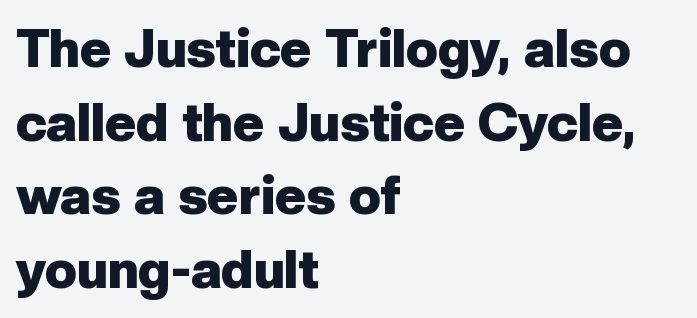
Q: Is the text bold? A: Yes.
Q: Is the text italic (slanted)? A: No, it is upright.
Q: Is the typeface a serif or a sans-serif typeface? A: Sans-serif.
Q: Is the text underlined? A: No.
Q: How is the paragraph aligned? A: Left-aligned.
Q: Is the spacing between letters normal or unusually wide? A: Normal.
Q: Is the spacing between lines tight, normal or loose? A: Normal.
Q: Width (condensed, normal, or wide)? A: Normal.
Q: Stroke contrast? A: Low.
Q: x-height? A: Medium.
Q: Monospaced? A: No.
